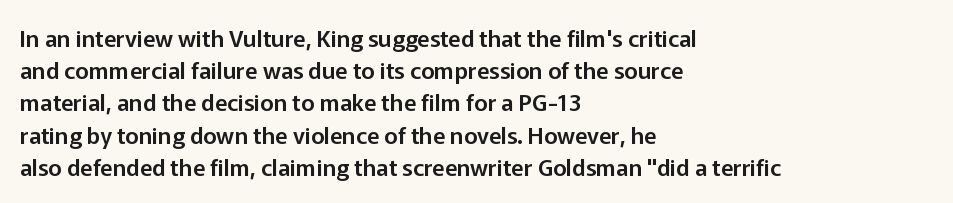
Q: Is the text italic (slanted)? A: No, it is upright.
Q: Is the text underlined? A: No.
Q: How is the paragraph aligned? A: Left-aligned.
Q: Is the spacing between letters normal or unusually wide? A: Normal.
Q: Is the spacing between lines tight, normal or loose? A: Normal.
